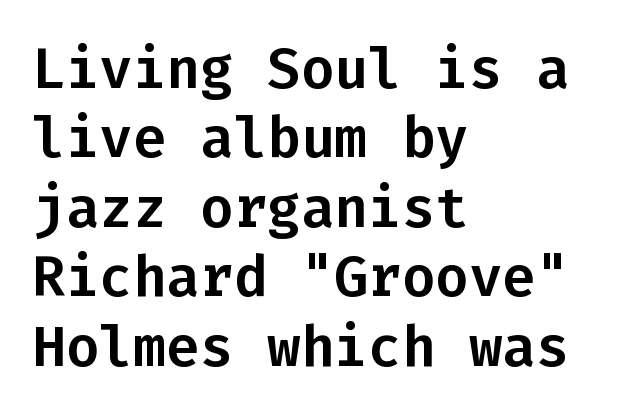
{"serif": "no", "italic": "no", "width": "normal", "stroke_contrast": "low", "x_height": "medium", "monospaced": "yes", "underline": "no", "align": "left", "line_spacing_ratio": 1.24, "letter_spacing": "normal", "letter_spacing_em": 0.0, "glyph_px": 56}
